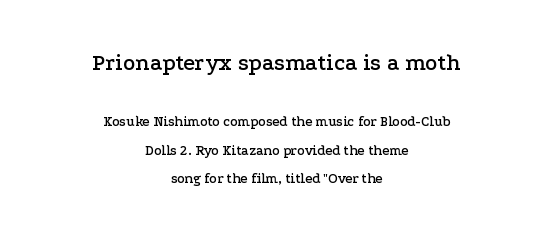
The image shows 23 px text type, upright; set centered, loose line spacing (2.04x), normal letter spacing, not underlined; the first (top) block is 1.64x larger.
